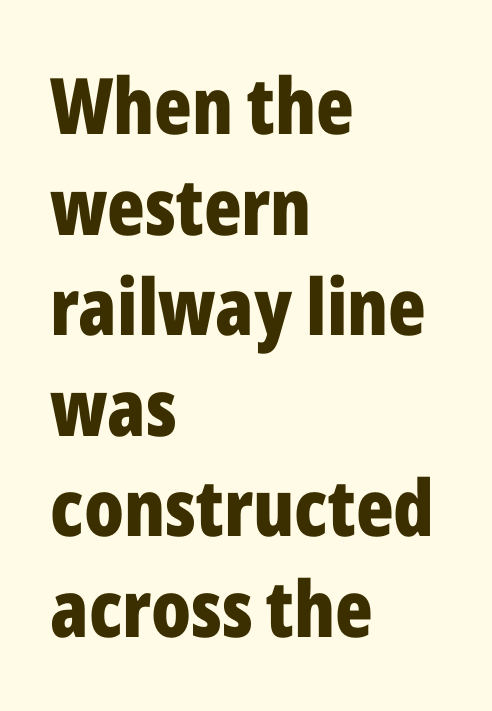
The image shows 78 px bold, condensed sans-serif type, upright; set left-aligned, normal line spacing (1.29x), normal letter spacing, not underlined; low stroke contrast and a medium x-height.
